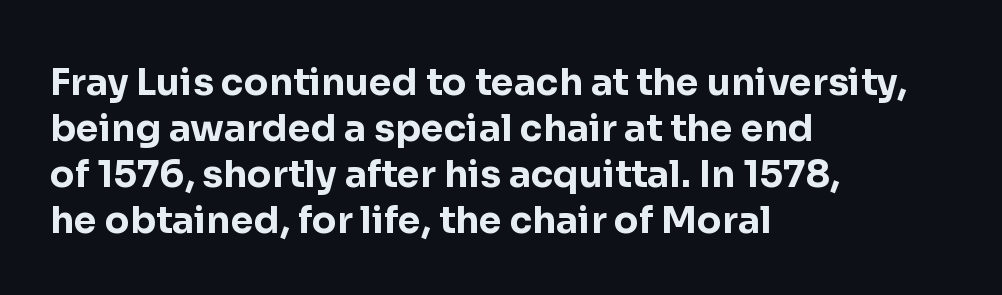
Q: Is the text bold? A: Yes.
Q: Is the text italic (slanted)? A: No, it is upright.
Q: Is the typeface a serif or a sans-serif typeface? A: Sans-serif.
Q: Is the text underlined? A: No.
Q: How is the paragraph aligned? A: Left-aligned.
Q: Is the spacing between letters normal or unusually wide? A: Normal.
Q: Width (condensed, normal, or wide)? A: Normal.
Q: Stroke contrast? A: Low.
Q: x-height? A: Medium.
Q: Monospaced? A: No.
